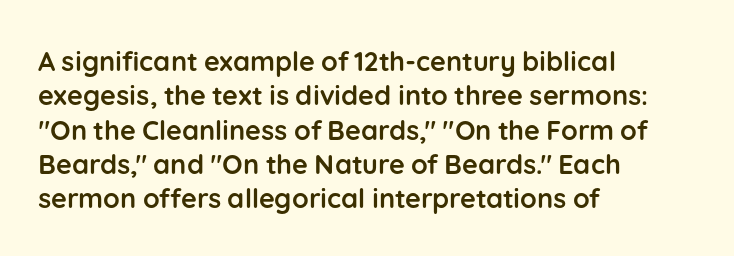
Q: Is the text bold? A: Yes.
Q: Is the text italic (slanted)? A: No, it is upright.
Q: Is the text underlined? A: No.
Q: How is the paragraph aligned? A: Left-aligned.
Q: Is the spacing between letters normal or unusually wide? A: Normal.
Q: Is the spacing between lines tight, normal or loose? A: Normal.
